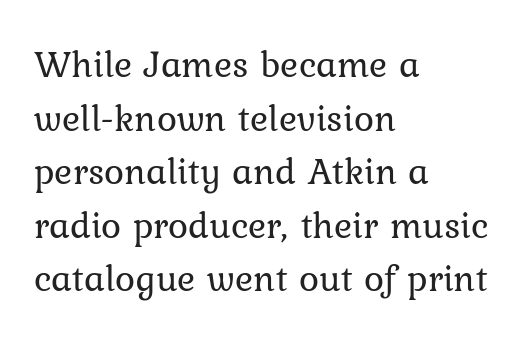
The image shows 38 px regular-weight type, upright; set left-aligned, normal line spacing (1.41x), normal letter spacing, not underlined; low stroke contrast and a medium x-height.
